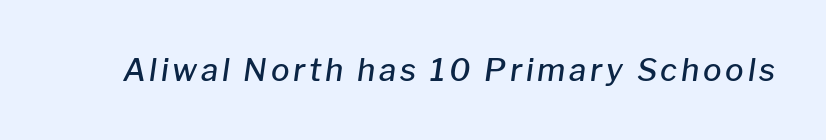
The image shows 31 px semibold type, italic (leaning right); set not underlined; low stroke contrast and a medium x-height.
